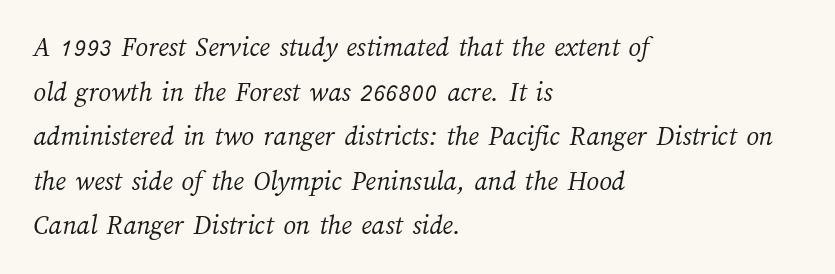
Q: Is the text bold? A: No.
Q: Is the text underlined? A: No.
Q: How is the paragraph aligned? A: Left-aligned.
Q: Is the spacing between letters normal or unusually wide? A: Normal.
Q: Is the spacing between lines tight, normal or loose? A: Normal.
Q: Width (condensed, normal, or wide)? A: Normal.
Q: Stroke contrast? A: Medium.
Q: x-height? A: Medium.
Q: Monospaced? A: No.
